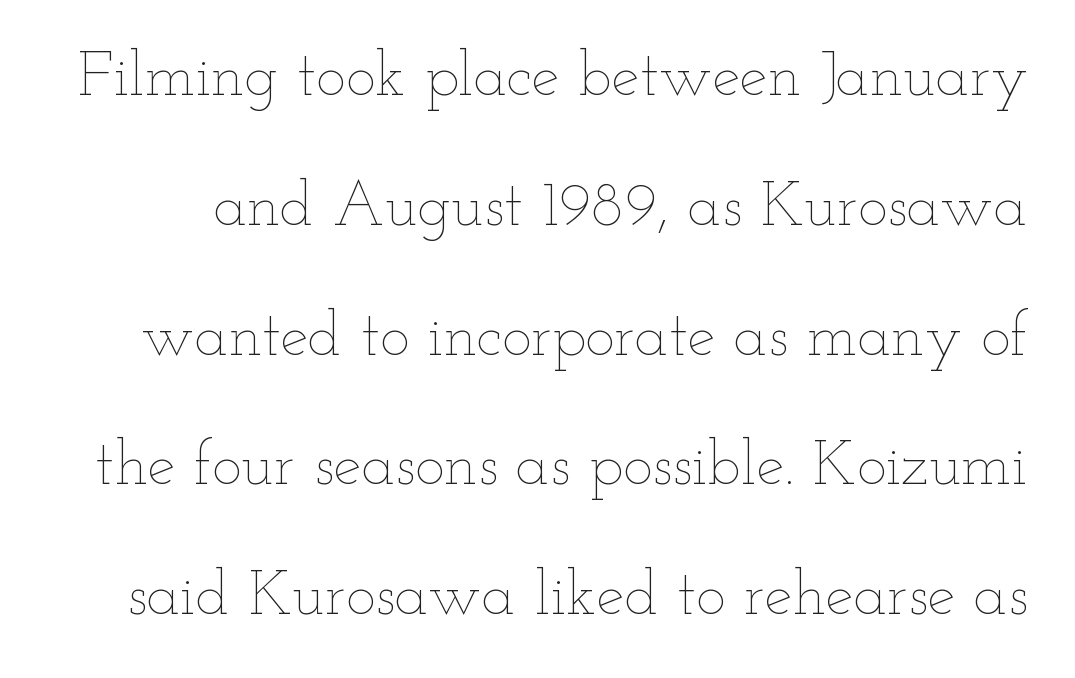
The passage shown has conventional tracking throughout. The typeface has the unassuming heft of standard copy or less. What's the leading like? Stretched, with rows far apart. Each letter keeps its own natural width here, so spacing adapts to shape.
